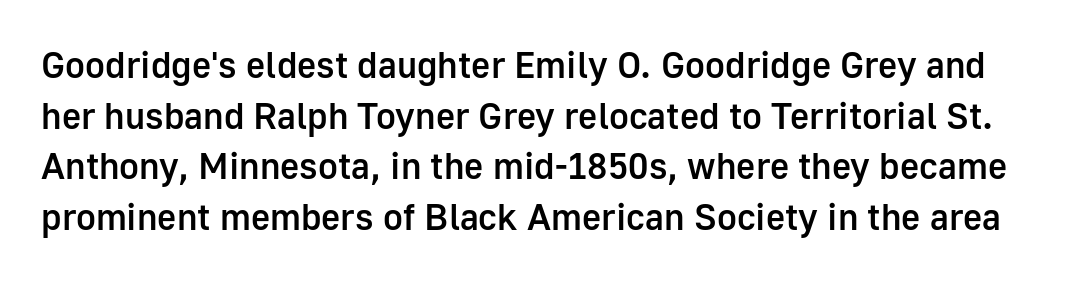
Semibold letterforms, between regular and bold. Each new line begins a customary step beneath the previous one. The letters advance in unequal steps, a hallmark of proportional type. The face used here is rendered with its standard letterfit.
